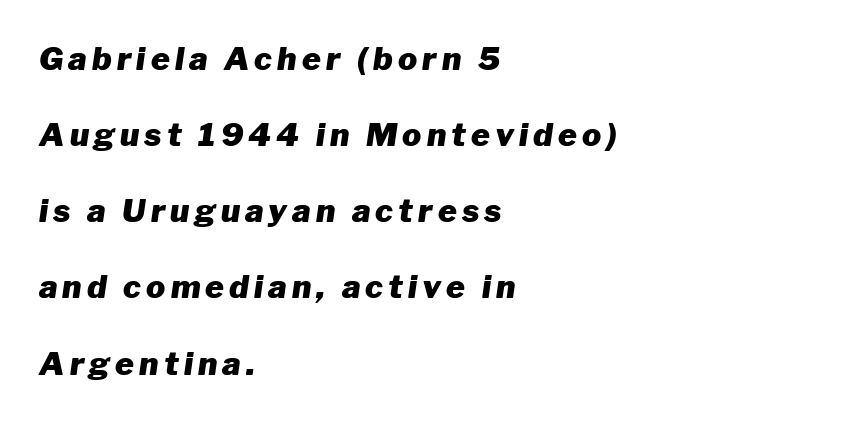
{"italic": "yes", "lean": "right", "slant_degrees": 8, "bold": "yes", "weight": "heavy", "width": "normal", "stroke_contrast": "low", "x_height": "medium", "monospaced": "no", "underline": "no", "align": "left", "line_spacing": "loose", "line_spacing_ratio": 2.38, "glyph_px": 32}
